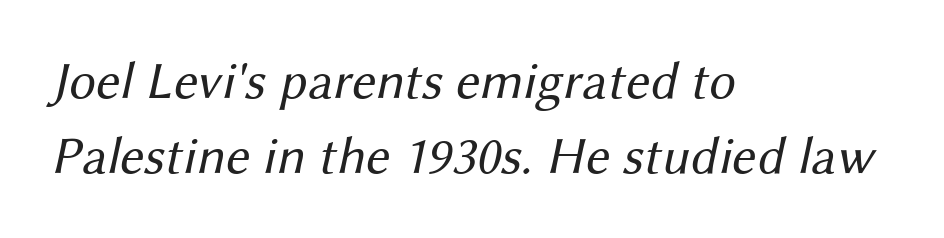
Q: Is the text bold? A: No.
Q: Is the typeface a serif or a sans-serif typeface? A: Sans-serif.
Q: Is the text underlined? A: No.
Q: How is the paragraph aligned? A: Left-aligned.
Q: Is the spacing between letters normal or unusually wide? A: Normal.
Q: Is the spacing between lines tight, normal or loose? A: Normal.
Q: Width (condensed, normal, or wide)? A: Normal.
Q: Stroke contrast? A: Medium.
Q: x-height? A: Medium.
Q: Monospaced? A: No.
